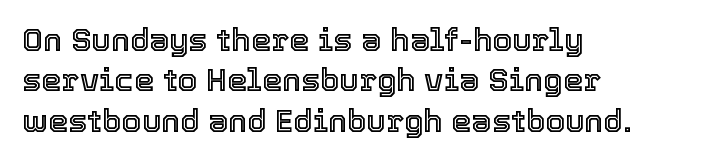
The lines are quadded left. Upright lettering throughout. The face used here is rendered with its standard letterfit. Underlining? Definitely not there.
